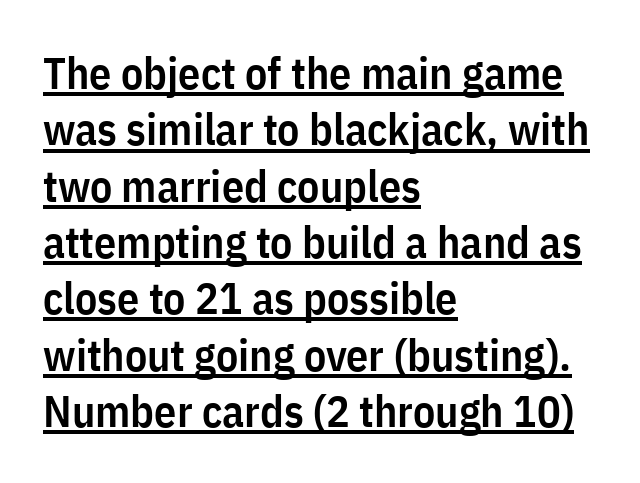
Q: Is the text bold? A: Semi-bold.
Q: Is the text italic (slanted)? A: No, it is upright.
Q: Is the typeface a serif or a sans-serif typeface? A: Sans-serif.
Q: Is the text underlined? A: Yes.
Q: How is the paragraph aligned? A: Left-aligned.
Q: Is the spacing between letters normal or unusually wide? A: Normal.
Q: Is the spacing between lines tight, normal or loose? A: Normal.
Q: Width (condensed, normal, or wide)? A: Condensed.
Q: Stroke contrast? A: Low.
Q: x-height? A: Medium.
Q: Monospaced? A: No.
